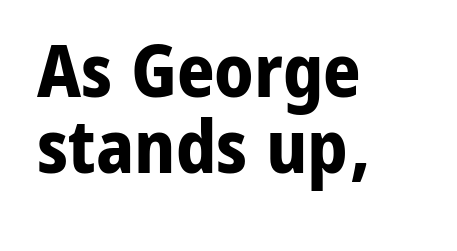
{"serif": "no", "italic": "no", "bold": "yes", "weight": "bold", "width": "normal", "stroke_contrast": "low", "x_height": "medium", "monospaced": "no", "underline": "no", "align": "left", "line_spacing": "tight", "line_spacing_ratio": 1.03, "letter_spacing": "normal", "letter_spacing_em": 0.0, "glyph_px": 74}
